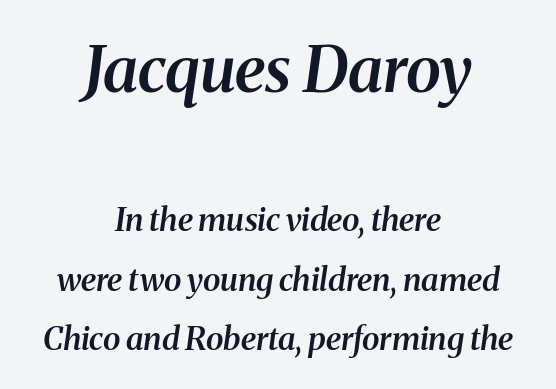
The image shows 64 px semibold serif type, italic (leaning right); set centered, line spacing 1.86x, normal letter spacing, not underlined; the first (top) block is 2.0x larger; medium stroke contrast and a medium x-height.
